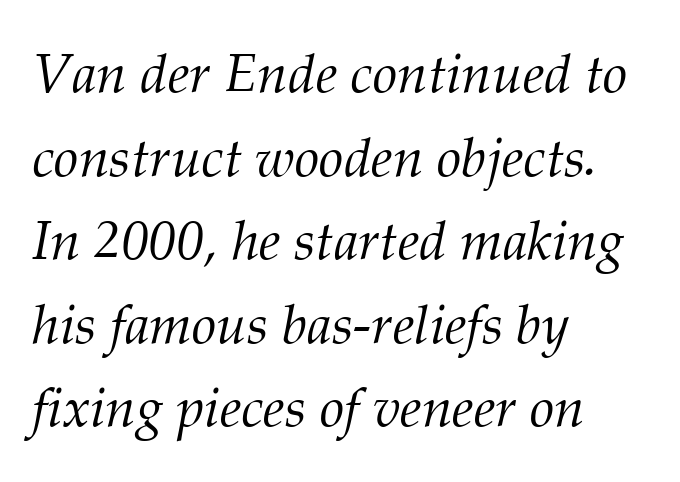
Compared with typical body copy, the letter spacing here is the same. Each line starts at the same left margin while the right side varies. Any mark beneath the type? The region is blank. This block has exactly the height ordinary leading produces. Designer's note — italics engaged.
